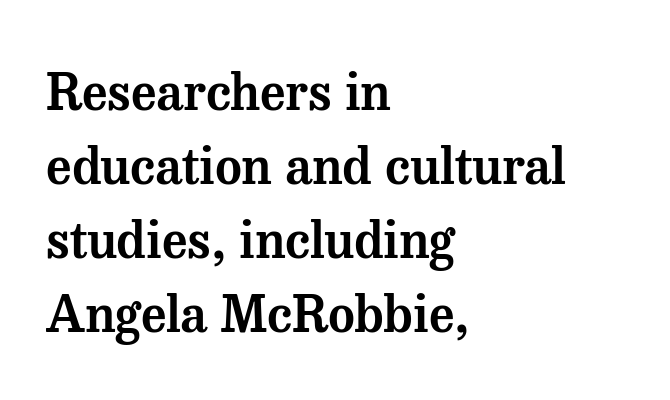
Small tapered or slab feet sit at the stroke ends, so this counts as serif. The passage shown stacks its lines at a standard gap. A typesetter would call this zero additional tracking. Each letter keeps its own natural width here, so spacing adapts to shape. Do the letters lean? They stand straight.
